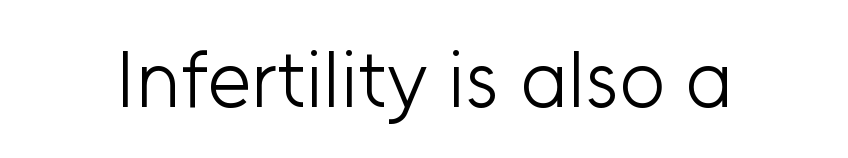
Q: Is the text bold? A: No.
Q: Is the text italic (slanted)? A: No, it is upright.
Q: Is the typeface a serif or a sans-serif typeface? A: Sans-serif.
Q: Is the text underlined? A: No.
Q: Is the spacing between letters normal or unusually wide? A: Normal.
Q: Width (condensed, normal, or wide)? A: Normal.
Q: Stroke contrast? A: Low.
Q: x-height? A: Medium.
Q: Monospaced? A: No.
